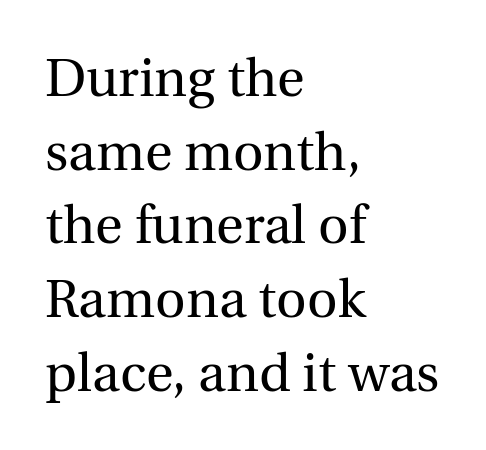
{"serif": "yes", "italic": "no", "bold": "no", "weight": "regular", "width": "normal", "x_height": "medium", "monospaced": "no", "underline": "no", "align": "left", "line_spacing": "normal", "line_spacing_ratio": 1.39, "letter_spacing": "normal", "letter_spacing_em": 0.0, "glyph_px": 53}
